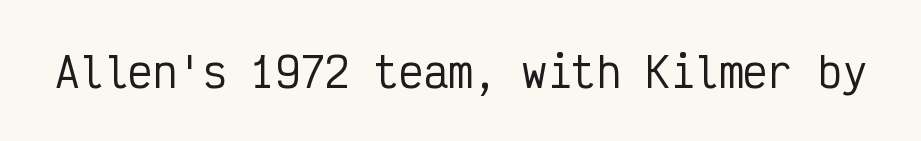
The tracking reads as untouched default to a designer's eye. Characters remain perfectly vertical along every line. Stroke terminals: plain, sans-serif. Rule under the text: the space is simply empty. Is this a fixed-width face? Yes — each glyph sits in an identical cell.
